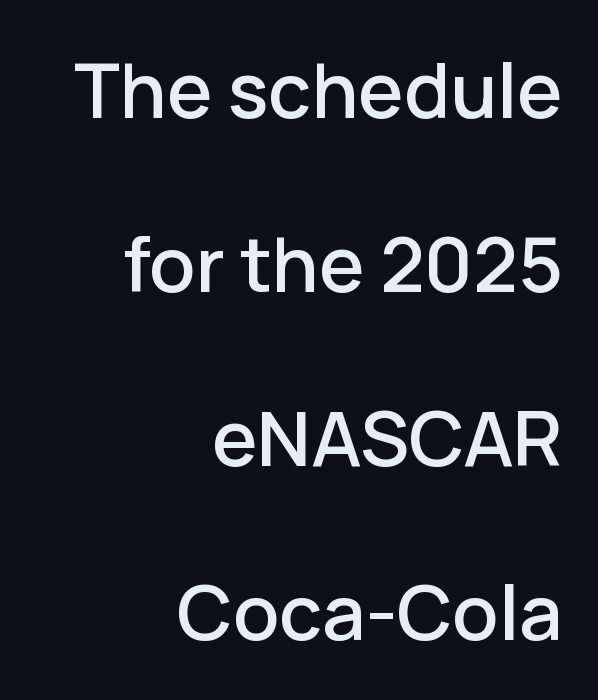
Q: Is the text italic (slanted)? A: No, it is upright.
Q: Is the typeface a serif or a sans-serif typeface? A: Sans-serif.
Q: Is the text underlined? A: No.
Q: How is the paragraph aligned? A: Right-aligned.
Q: Is the spacing between letters normal or unusually wide? A: Normal.
Q: Is the spacing between lines tight, normal or loose? A: Loose.
Q: Width (condensed, normal, or wide)? A: Normal.
Q: Stroke contrast? A: Low.
Q: x-height? A: Medium.
Q: Monospaced? A: No.
